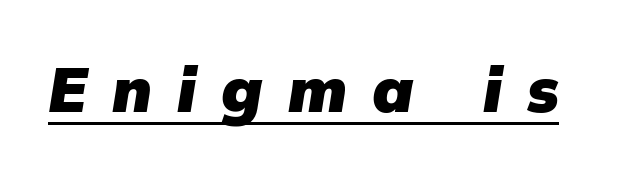
The image shows 63 px heavy sans-serif type; set unusually wide letter spacing (+0.4 em), underlined; low stroke contrast and a medium x-height.
